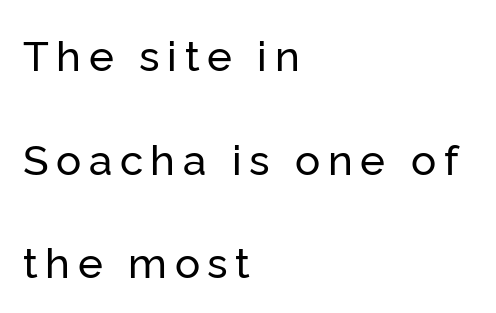
The image shows 42 px sans-serif type, upright; set left-aligned, loose line spacing (2.47x), not underlined; low stroke contrast and a medium x-height.
